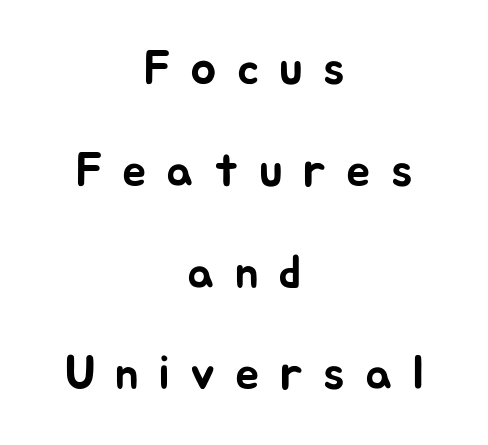
Observe the absence of serifs on each vertical stroke in this sample. Each letter keeps its own natural width here, so spacing adapts to shape. The string is rendered with underlining switched off. Teacher's note: observe the equal gaps on both sides — that is centered alignment. You could only call the tracking loose — the letters float apart. The designer dialed line spacing up above the default.
